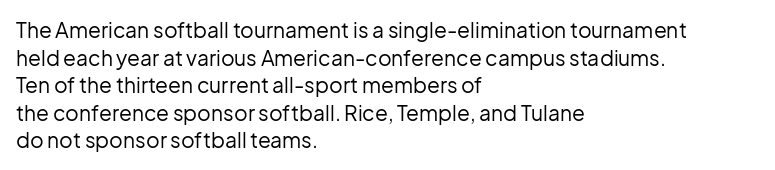
Q: Is the text bold? A: No.
Q: Is the text italic (slanted)? A: No, it is upright.
Q: Is the text underlined? A: No.
Q: How is the paragraph aligned? A: Left-aligned.
Q: Is the spacing between letters normal or unusually wide? A: Normal.
Q: Is the spacing between lines tight, normal or loose? A: Normal.
